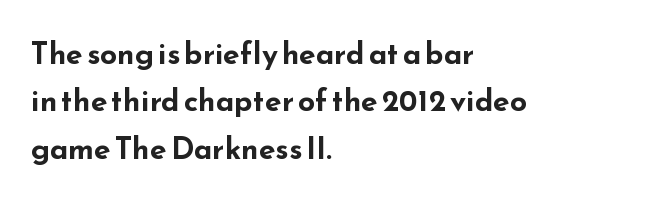
Left-aligned paragraph, ragged on the right. A dark, heavy texture on the line: the type is bold. What stands out about the letter spacing? Nothing — it is the standard amount. Each row of text sits above clean, open space. Here the designer chose a conventional face with non-uniform glyph widths. Quick note: interline space is typical.
